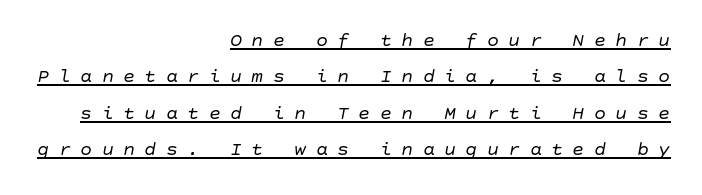
Q: Is the text bold? A: No.
Q: Is the text italic (slanted)? A: Yes, it leans right by about 10 degrees.
Q: Is the text underlined? A: Yes.
Q: How is the paragraph aligned? A: Right-aligned.
Q: Is the spacing between letters normal or unusually wide? A: Unusually wide.
